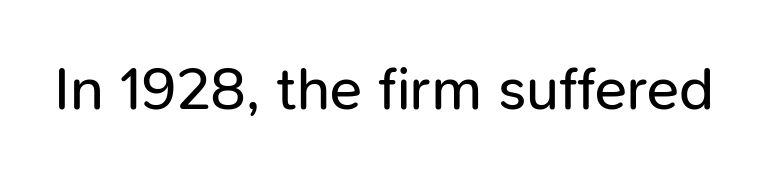
{"serif": "no", "italic": "no", "bold": "no", "weight": "regular", "width": "normal", "stroke_contrast": "low", "x_height": "medium", "monospaced": "no", "underline": "no", "letter_spacing": "normal", "letter_spacing_em": 0.0, "glyph_px": 60}
